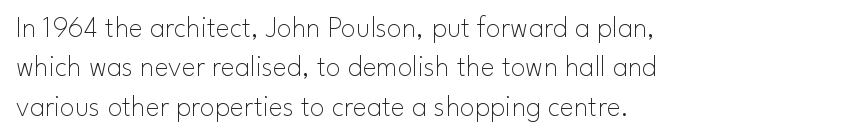
This rendering employs a face without finishing strokes, i.e., a sans-serif. The letters stand upright; this is a roman face. Caption: multi-line text, flush left, ragged right. The letters advance in unequal steps, a hallmark of proportional type.
